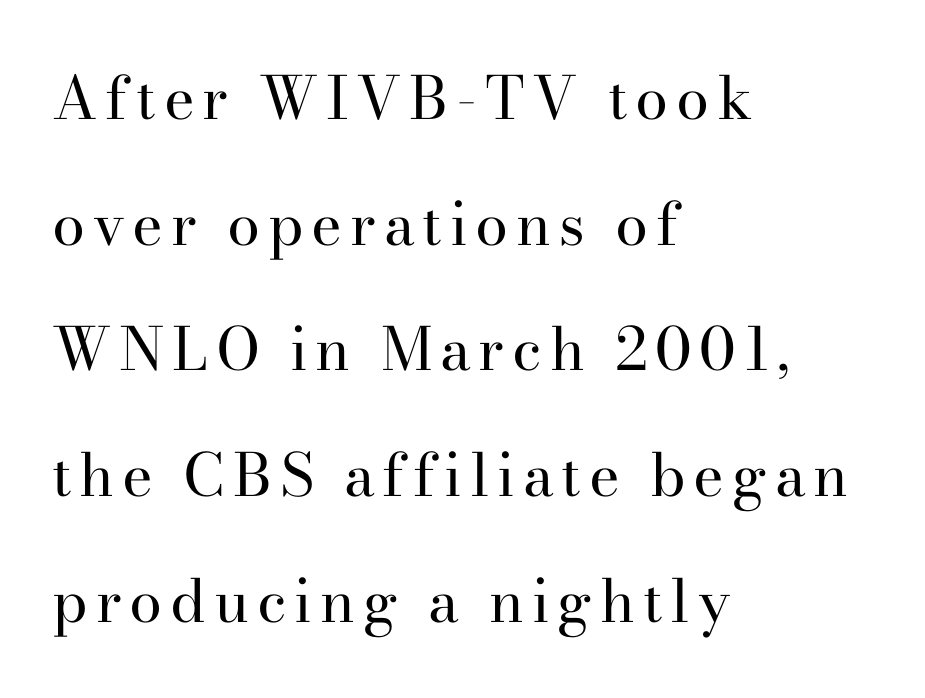
The rendering anchors every line to the left-hand side. These lines stand farther apart than default settings would place them. This rendering employs a face with finishing strokes, i.e., a serif. Think standard paragraph weight, or any step lighter than that. Lines of text with bare space underneath.
